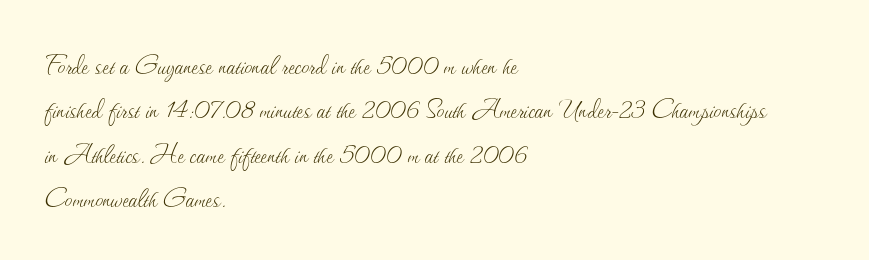
The image shows 31 px thin type; set left-aligned, normal line spacing (1.43x), normal letter spacing, not underlined; medium stroke contrast and a small x-height.
